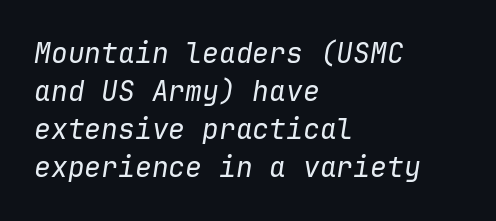
The image shows 28 px regular-weight type, italic (leaning right), monospaced; set left-aligned, normal line spacing (1.36x), normal letter spacing, not underlined; low stroke contrast and a medium x-height.
